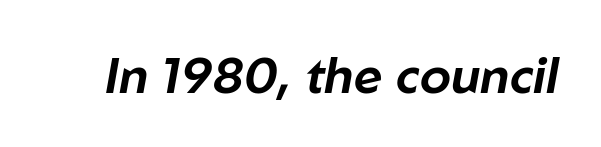
{"italic": "yes", "lean": "right", "slant_degrees": 10, "width": "normal", "stroke_contrast": "low", "x_height": "medium", "monospaced": "no", "underline": "no", "letter_spacing": "normal", "letter_spacing_em": 0.0, "glyph_px": 50}
